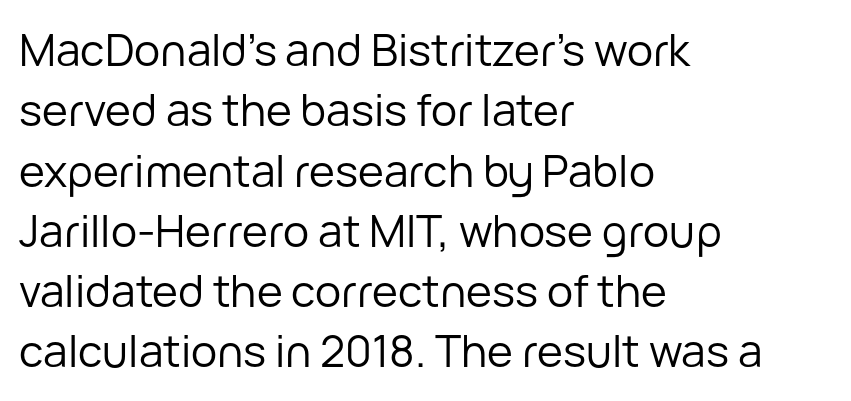
Q: Is the text bold? A: No.
Q: Is the text italic (slanted)? A: No, it is upright.
Q: Is the typeface a serif or a sans-serif typeface? A: Sans-serif.
Q: Is the text underlined? A: No.
Q: How is the paragraph aligned? A: Left-aligned.
Q: Is the spacing between letters normal or unusually wide? A: Normal.
Q: Is the spacing between lines tight, normal or loose? A: Normal.
Q: Width (condensed, normal, or wide)? A: Normal.
Q: Stroke contrast? A: Low.
Q: x-height? A: Medium.
Q: Monospaced? A: No.
